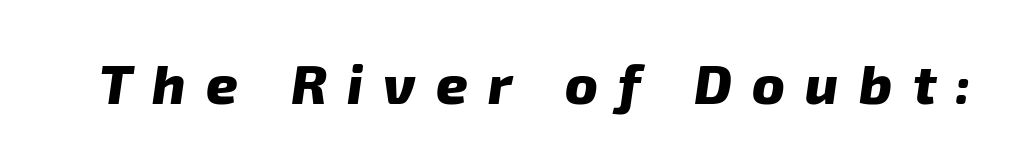
A full-strength bold gives these letters their thick strokes. Here the glyphs are tracked loosely, breaking word shapes into spaced letters. Spacing verdict: proportional, widths tailored to each character. This is oblique type, the kind used for emphasis or titles. Underlining? Definitely not there.
